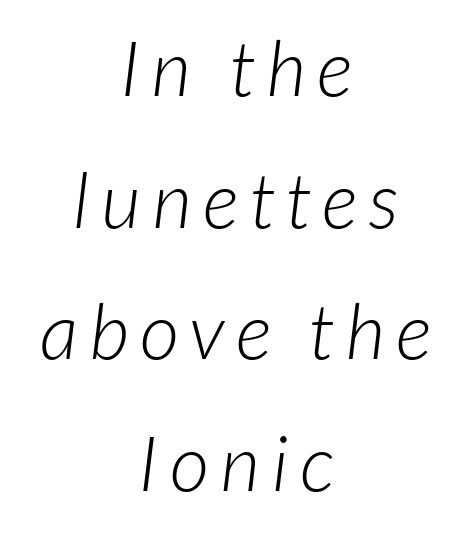
The image shows 77 px light sans-serif type; set centered, line spacing 1.71x, not underlined; low stroke contrast and a medium x-height.
